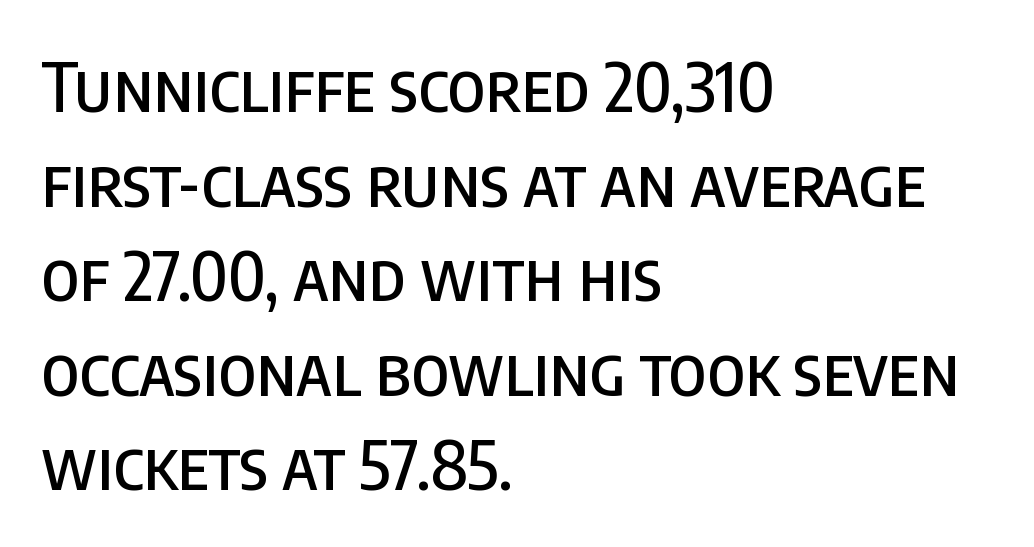
{"serif": "no", "italic": "no", "width": "condensed", "stroke_contrast": "low", "x_height": "large", "monospaced": "no", "underline": "no", "align": "left", "line_spacing": "normal", "line_spacing_ratio": 1.39, "letter_spacing": "normal", "letter_spacing_em": 0.0, "glyph_px": 68}
